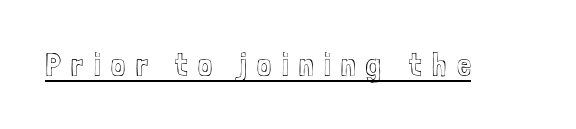
The image shows 32 px condensed type, upright; set unusually wide letter spacing (+0.33 em), underlined; a medium x-height.
